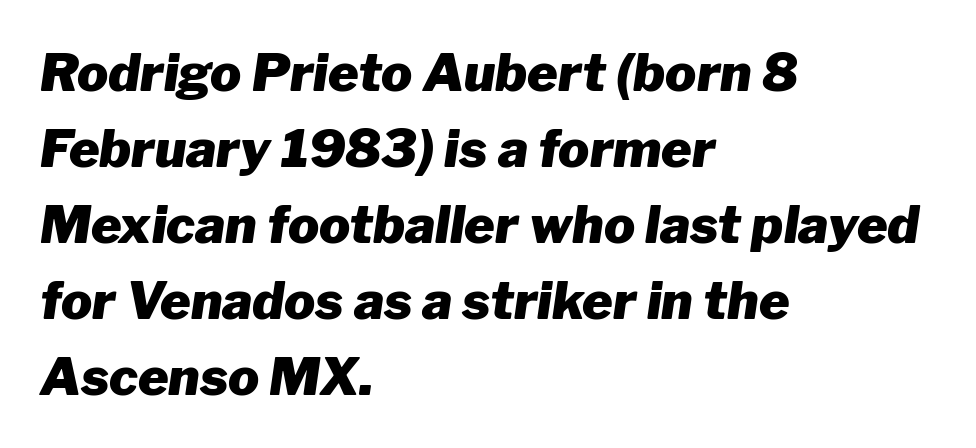
Q: Is the text bold? A: Yes.
Q: Is the text italic (slanted)? A: Yes, it leans right by about 8 degrees.
Q: Is the text underlined? A: No.
Q: How is the paragraph aligned? A: Left-aligned.
Q: Is the spacing between letters normal or unusually wide? A: Normal.
Q: Is the spacing between lines tight, normal or loose? A: Normal.
Q: Width (condensed, normal, or wide)? A: Normal.
Q: Stroke contrast? A: Low.
Q: x-height? A: Medium.
Q: Monospaced? A: No.
